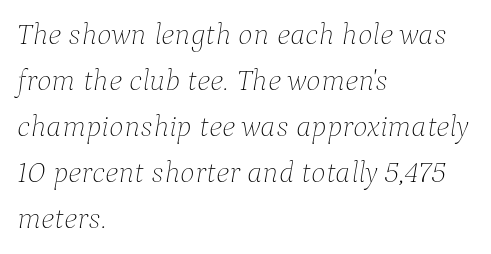
Q: Is the text bold? A: No.
Q: Is the text italic (slanted)? A: Yes, it leans right by about 9 degrees.
Q: Is the text underlined? A: No.
Q: How is the paragraph aligned? A: Left-aligned.
Q: Is the spacing between letters normal or unusually wide? A: Normal.
Q: Is the spacing between lines tight, normal or loose? A: Normal.
Q: Width (condensed, normal, or wide)? A: Normal.
Q: Stroke contrast? A: Low.
Q: x-height? A: Medium.
Q: Monospaced? A: No.
